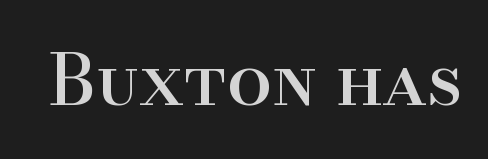
Each word holds together tightly as a unit, with standard inter-letter gaps. Looks like regular typesetting: each glyph gets only the width it needs. Font category for this specimen: serif. Beneath every word, the page is bare. The letters stand straight up with perfectly vertical stems.
